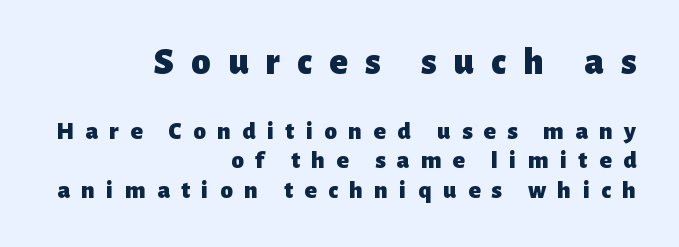
The image shows 38 px heavy sans-serif type, upright; set right-aligned, line spacing 1.19x, unusually wide letter spacing (+0.46 em), not underlined; the first (top) block is 1.52x larger; low stroke contrast and a medium x-height.
